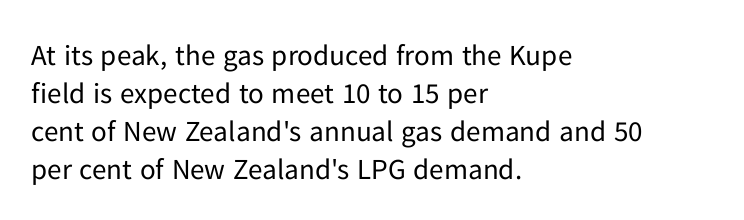
The image shows 29 px regular-weight sans-serif type, upright; set left-aligned, normal line spacing (1.31x), normal letter spacing, not underlined; low stroke contrast and a medium x-height.
